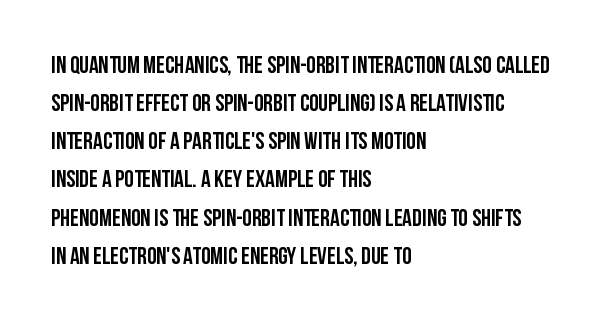
Q: Is the text italic (slanted)? A: No, it is upright.
Q: Is the text underlined? A: No.
Q: How is the paragraph aligned? A: Left-aligned.
Q: Is the spacing between letters normal or unusually wide? A: Normal.
Q: Is the spacing between lines tight, normal or loose? A: Normal.
